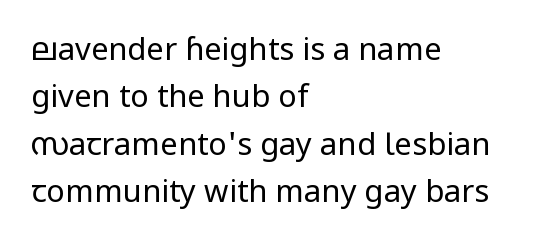
Regarding serifs, this sample does without them. Think standard paragraph weight, or any step lighter than that. The face used here is proportionally spaced, like ordinary book or web type. The letters stand upright; this is a roman face. Nobody drew a line under any word here. The passage is arranged the way most books set body copy — flush left.
